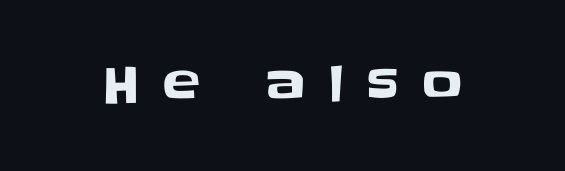
{"serif": "no", "italic": "no", "width": "normal", "stroke_contrast": "low", "x_height": "large", "monospaced": "no", "underline": "no", "letter_spacing": "wide", "letter_spacing_em": 0.46, "glyph_px": 50}
